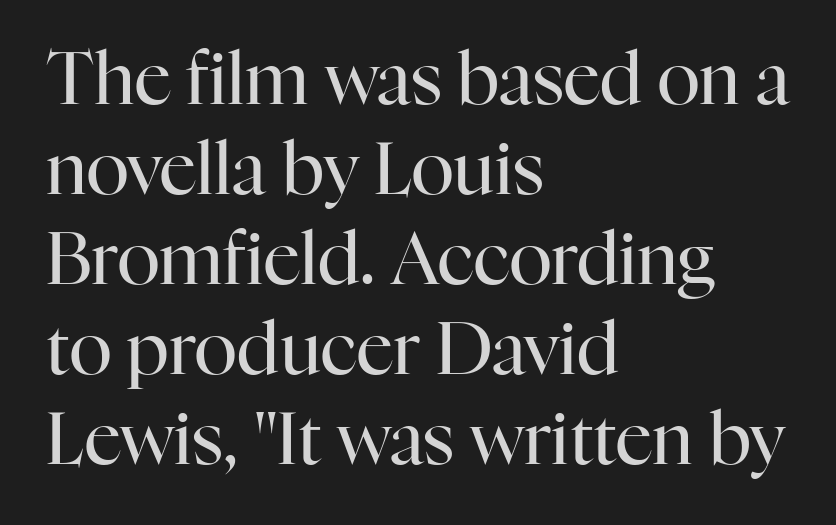
Tracking value appears to be zero — textbook default spacing. The letters advance in unequal steps, a hallmark of proportional type. No chunkiness to these letters — they're not bold. The type family on display is of the serif kind.
